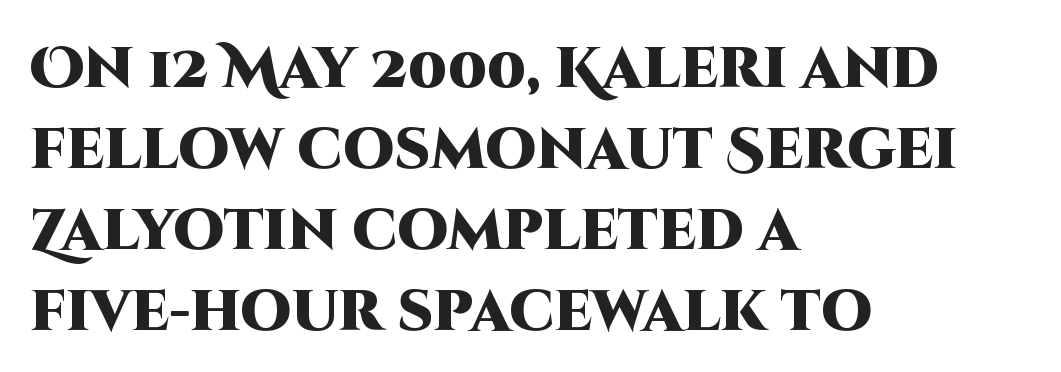
Short note: letters normally spaced. Weight check: bold — yes, fully. The rendering shows plain stroke endings on the letterforms — a sans-serif design. Notice how the passage keeps a crisp vertical edge on the left only.
